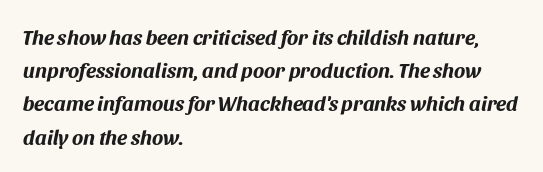
The image shows 21 px bold type, italic (leaning right); set left-aligned, normal line spacing (1.58x), normal letter spacing, not underlined.
